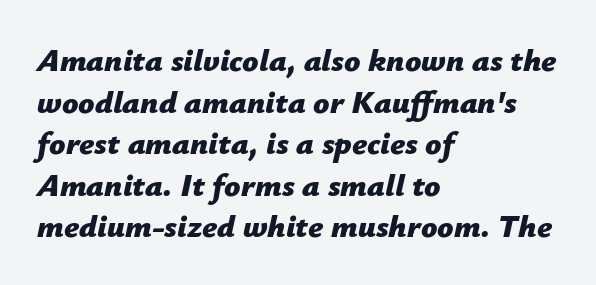
Does the copy run flush right? No — it runs flush left. Each row of text sits above clean, open space. When letters slant like this, we call the style italic. Weight: bold. Proportional: the letters do not fall into vertical columns. The horizontal fit of the characters is conventional and even.
